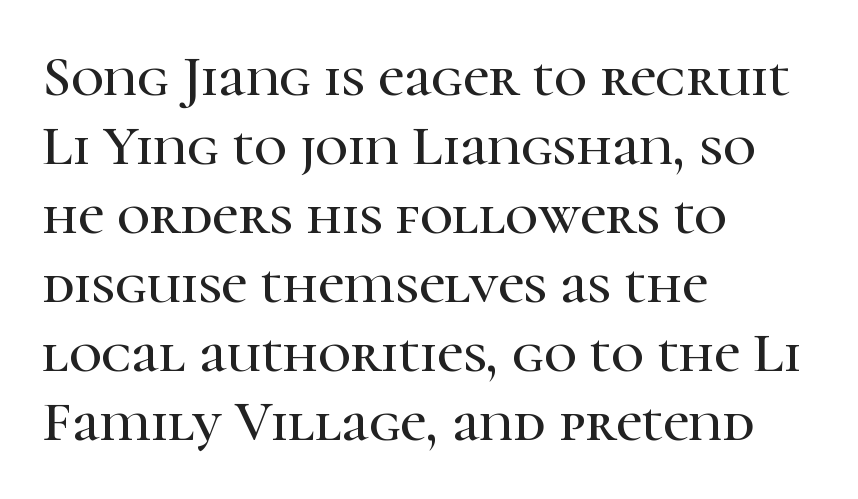
Nope, not italic — everything's standing straight. Any mark beneath the type? The region is blank. These lines are rendered in a variable-pitch font. The letterforms sit shoulder to shoulder at normal distance. Horizontally, the lines are justified to the leading edge only.
